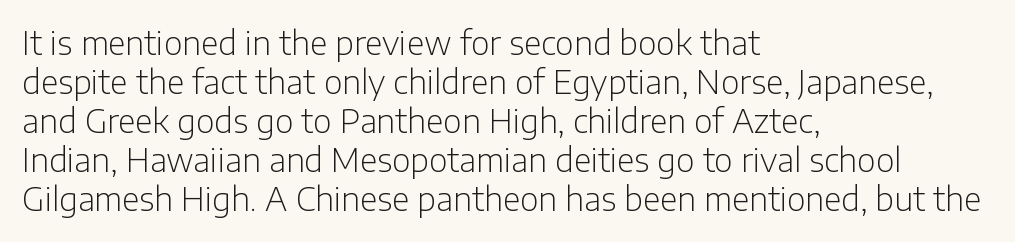
{"serif": "no", "italic": "no", "bold": "no", "weight": "light", "width": "normal", "stroke_contrast": "low", "x_height": "medium", "monospaced": "no", "underline": "no", "align": "left", "line_spacing_ratio": 1.22, "letter_spacing": "normal", "letter_spacing_em": 0.0, "glyph_px": 32}
